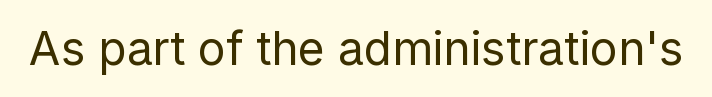
The image shows 46 px regular-weight sans-serif type, upright; set normal letter spacing, not underlined; low stroke contrast and a medium x-height.
